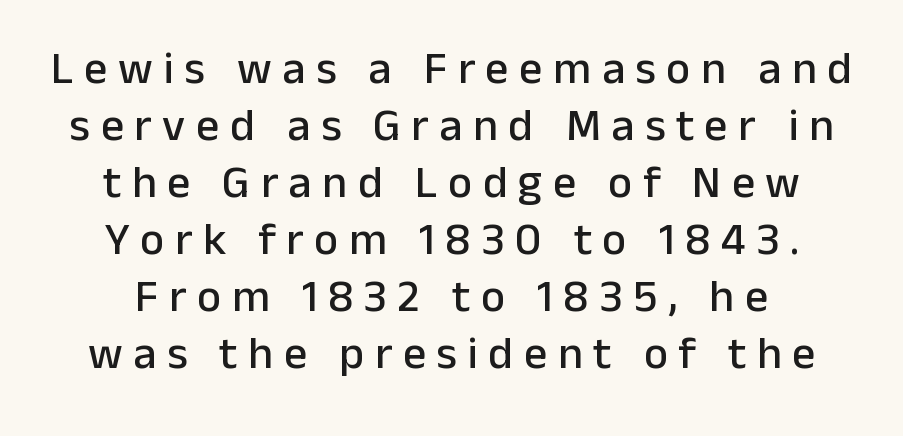
{"serif": "no", "italic": "no", "width": "normal", "stroke_contrast": "low", "x_height": "medium", "monospaced": "no", "underline": "no", "align": "center", "line_spacing_ratio": 1.24, "letter_spacing": "wide", "letter_spacing_em": 0.23, "glyph_px": 46}
